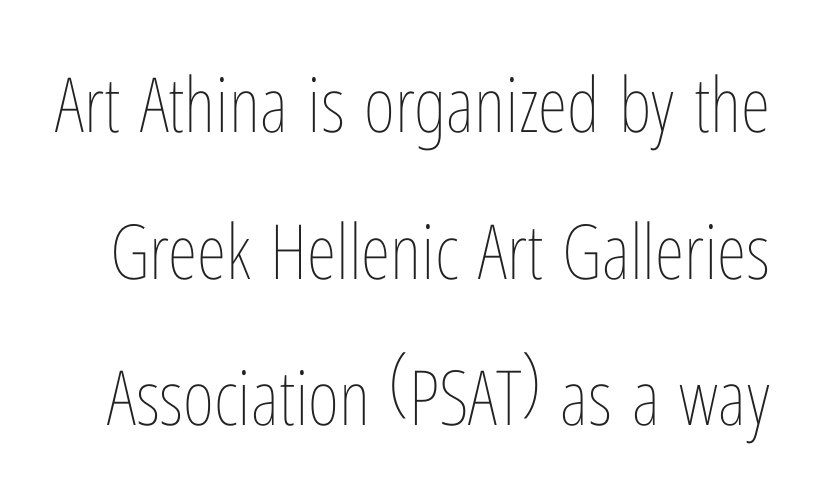
{"italic": "no", "bold": "no", "weight": "thin", "width": "condensed", "stroke_contrast": "low", "x_height": "medium", "monospaced": "no", "underline": "no", "line_spacing": "loose", "line_spacing_ratio": 1.93, "letter_spacing": "normal", "letter_spacing_em": 0.0, "glyph_px": 76}
